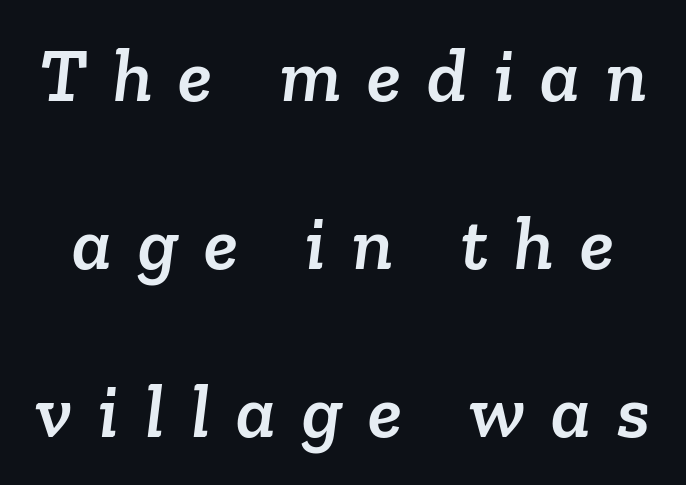
These lines are rendered in a variable-pitch font. Check where the strokes stop: tiny serifs finish them off. Here the glyphs are tracked loosely, breaking word shapes into spaced letters. Underlining? Definitely not there. The leading is generous, giving the passage an open texture.
